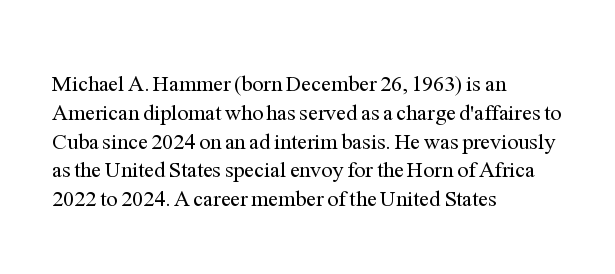
Q: Is the text bold? A: No.
Q: Is the text italic (slanted)? A: No, it is upright.
Q: Is the text underlined? A: No.
Q: How is the paragraph aligned? A: Left-aligned.
Q: Is the spacing between letters normal or unusually wide? A: Normal.
Q: Is the spacing between lines tight, normal or loose? A: Normal.
